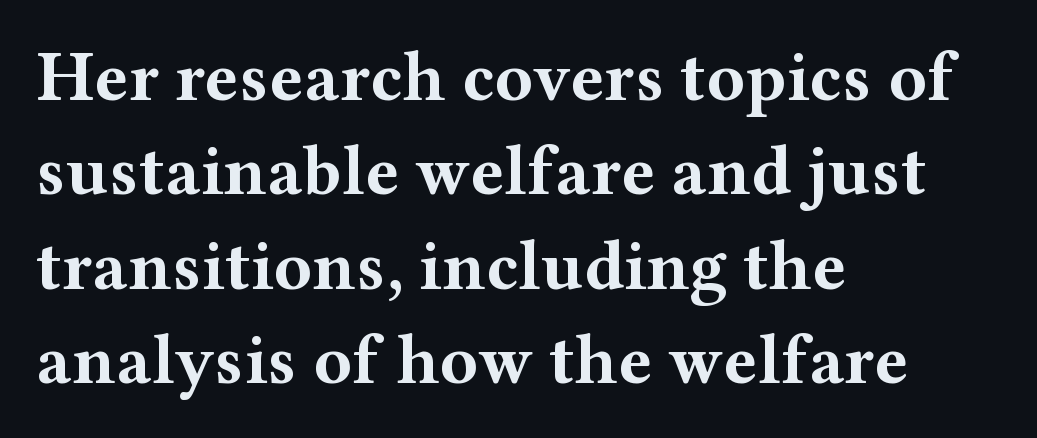
The typesetter chose a ragged-right arrangement here. Is there any slant? The stems are plumb. A dark, heavy texture on the line: the type is bold. Looks like regular typesetting: each glyph gets only the width it needs. A bare baseline throughout the passage. The designer left line spacing at the default.
